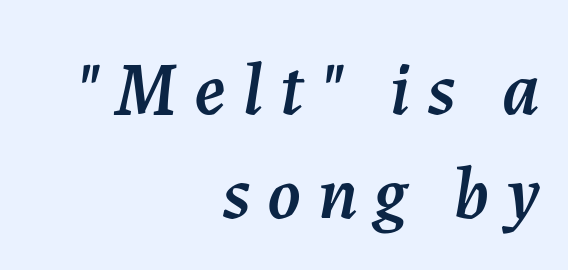
Compared with typical body copy, the letter spacing here is much looser. The font's italic variant was chosen for this text. Successive baselines arrive at the customary interval. The compositor pushed each line to the right boundary. Spacing verdict: proportional, widths tailored to each character. A bare baseline throughout the passage.
